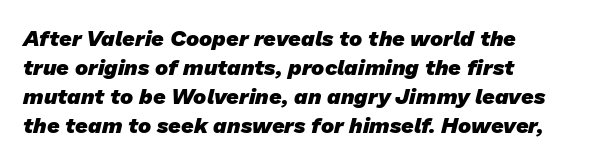
{"bold": "yes", "underline": "no", "align": "left", "line_spacing": "normal", "line_spacing_ratio": 1.32, "letter_spacing": "normal", "letter_spacing_em": 0.0, "glyph_px": 22}
